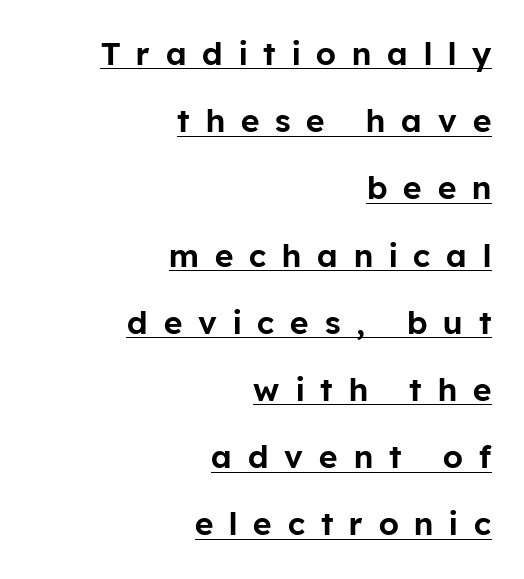
The image shows 32 px sans-serif type, upright; set right-aligned, loose line spacing (2.1x), unusually wide letter spacing (+0.5 em), underlined; low stroke contrast and a medium x-height.
